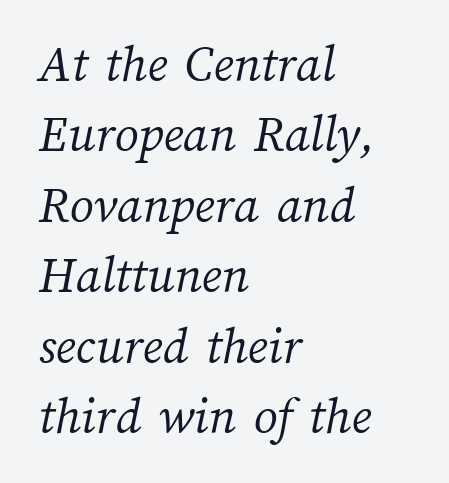
Q: Is the text bold? A: No.
Q: Is the text underlined? A: No.
Q: How is the paragraph aligned? A: Left-aligned.
Q: Is the spacing between letters normal or unusually wide? A: Normal.
Q: Is the spacing between lines tight, normal or loose? A: Normal.
Q: Width (condensed, normal, or wide)? A: Normal.
Q: Stroke contrast? A: Medium.
Q: x-height? A: Medium.
Q: Monospaced? A: No.
